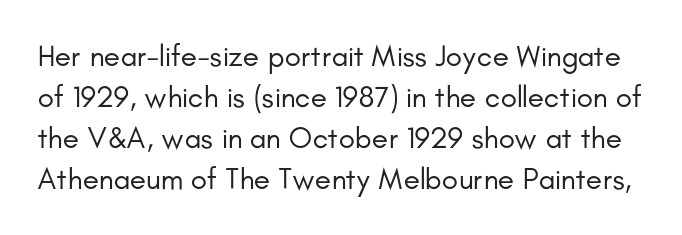
Q: Is the text bold? A: No.
Q: Is the text italic (slanted)? A: No, it is upright.
Q: Is the typeface a serif or a sans-serif typeface? A: Sans-serif.
Q: Is the text underlined? A: No.
Q: Is the spacing between letters normal or unusually wide? A: Normal.
Q: Is the spacing between lines tight, normal or loose? A: Normal.
Q: Width (condensed, normal, or wide)? A: Normal.
Q: Stroke contrast? A: Low.
Q: x-height? A: Small.
Q: Monospaced? A: No.
